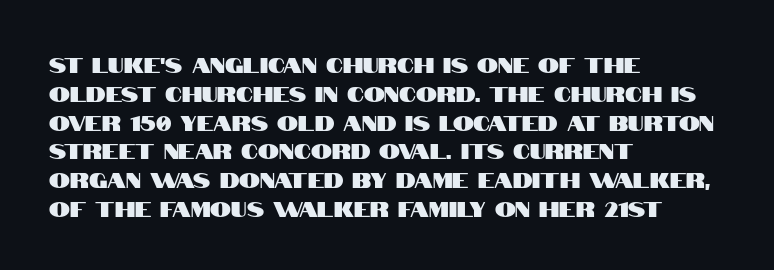
The image shows 21 px text type, upright; set left-aligned, normal line spacing (1.37x), normal letter spacing, not underlined.
